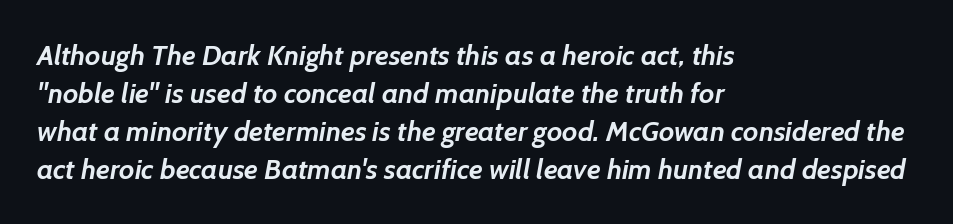
{"serif": "no", "bold": "yes", "weight": "semibold", "width": "normal", "stroke_contrast": "low", "x_height": "medium", "monospaced": "no", "underline": "no", "align": "left", "line_spacing": "normal", "line_spacing_ratio": 1.36, "letter_spacing": "normal", "letter_spacing_em": 0.0, "glyph_px": 28}
